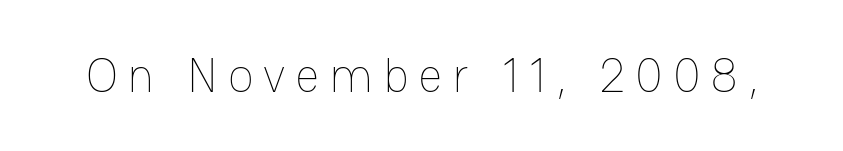
Q: Is the text bold? A: No.
Q: Is the text italic (slanted)? A: No, it is upright.
Q: Is the text underlined? A: No.
Q: Is the spacing between letters normal or unusually wide? A: Unusually wide.
Q: Width (condensed, normal, or wide)? A: Normal.
Q: Stroke contrast? A: Low.
Q: x-height? A: Medium.
Q: Monospaced? A: No.
